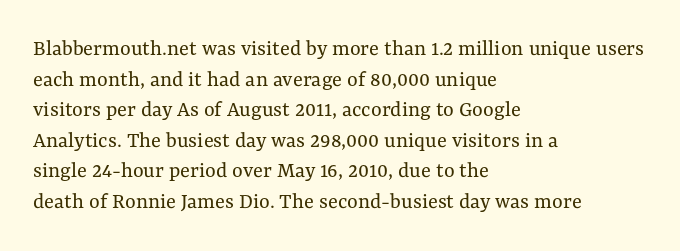
Q: Is the text bold? A: No.
Q: Is the text italic (slanted)? A: No, it is upright.
Q: Is the text underlined? A: No.
Q: How is the paragraph aligned? A: Left-aligned.
Q: Is the spacing between letters normal or unusually wide? A: Normal.
Q: Is the spacing between lines tight, normal or loose? A: Normal.
